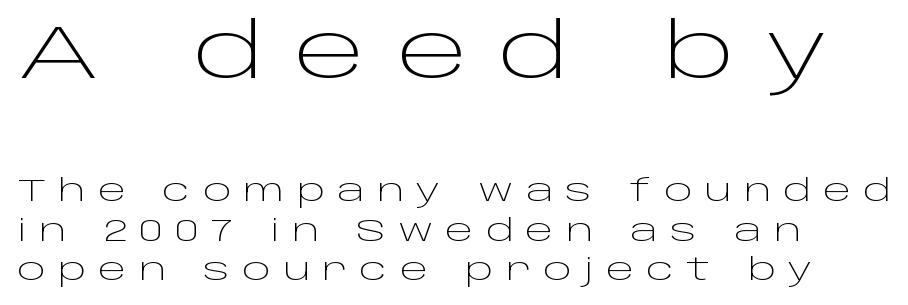
The image shows 76 px light, wide sans-serif type, upright; set left-aligned, normal line spacing (1.31x), unusually wide letter spacing (+0.41 em), not underlined; the first (top) block is 2.53x larger; low stroke contrast and a large x-height.
